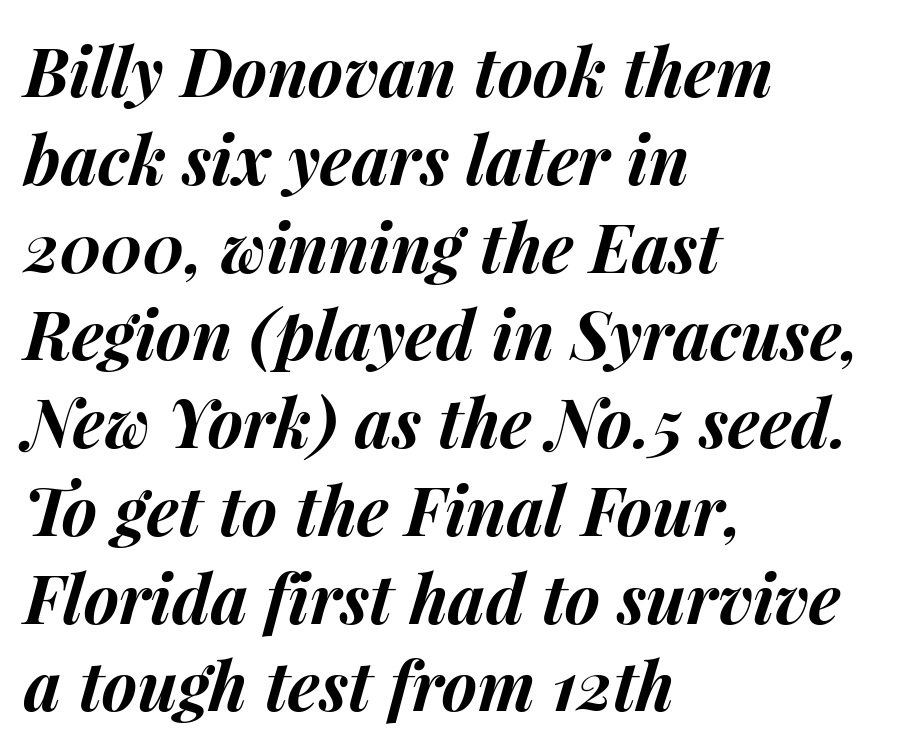
Q: Is the text bold? A: Yes.
Q: Is the text italic (slanted)? A: Yes, it leans right by about 15 degrees.
Q: Is the text underlined? A: No.
Q: How is the paragraph aligned? A: Left-aligned.
Q: Is the spacing between letters normal or unusually wide? A: Normal.
Q: Is the spacing between lines tight, normal or loose? A: Normal.
Q: Width (condensed, normal, or wide)? A: Normal.
Q: Stroke contrast? A: Medium.
Q: x-height? A: Medium.
Q: Monospaced? A: No.
